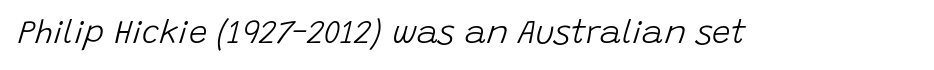
Observe the ordinary spacing: letters are neighbours, not strangers. Spacing verdict: proportional, widths tailored to each character. Anything drawn beneath the words? Only blank space. Italic? Definitely — the glyphs are oblique. No chunkiness to these letters — they're not bold.
